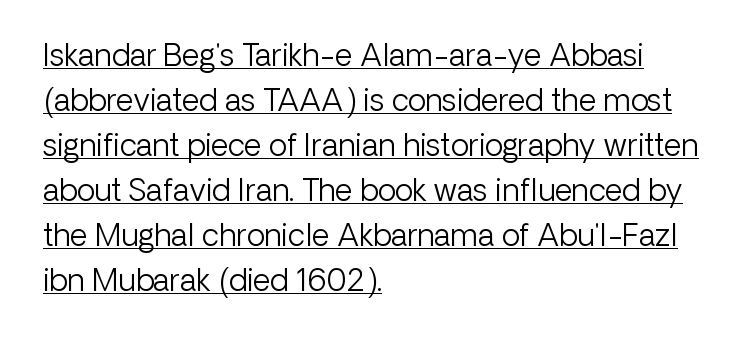
Q: Is the text bold? A: No.
Q: Is the text italic (slanted)? A: No, it is upright.
Q: Is the typeface a serif or a sans-serif typeface? A: Sans-serif.
Q: Is the text underlined? A: Yes.
Q: How is the paragraph aligned? A: Left-aligned.
Q: Is the spacing between letters normal or unusually wide? A: Normal.
Q: Is the spacing between lines tight, normal or loose? A: Normal.
Q: Width (condensed, normal, or wide)? A: Normal.
Q: Stroke contrast? A: Low.
Q: x-height? A: Medium.
Q: Monospaced? A: No.
